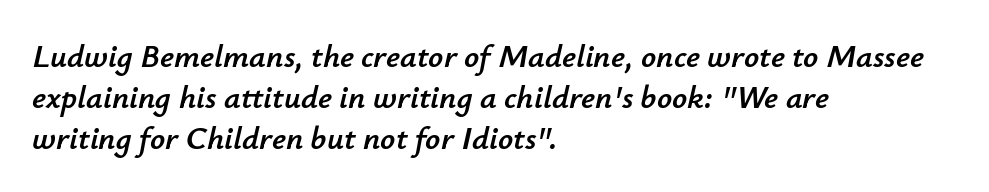
{"italic": "yes", "lean": "right", "slant_degrees": 12, "width": "normal", "stroke_contrast": "low", "x_height": "small", "monospaced": "no", "underline": "no", "align": "left", "line_spacing": "normal", "line_spacing_ratio": 1.25, "letter_spacing": "normal", "letter_spacing_em": 0.0, "glyph_px": 33}
